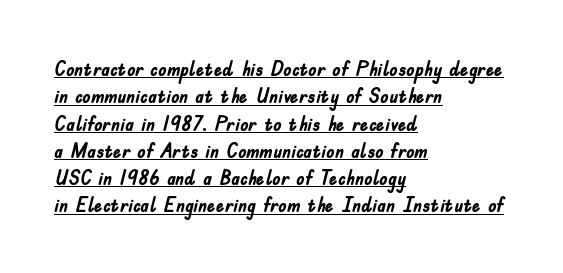
Q: Is the text bold? A: Yes.
Q: Is the text italic (slanted)? A: Yes.
Q: Is the text underlined? A: Yes.
Q: How is the paragraph aligned? A: Left-aligned.
Q: Is the spacing between letters normal or unusually wide? A: Normal.
Q: Is the spacing between lines tight, normal or loose? A: Normal.
